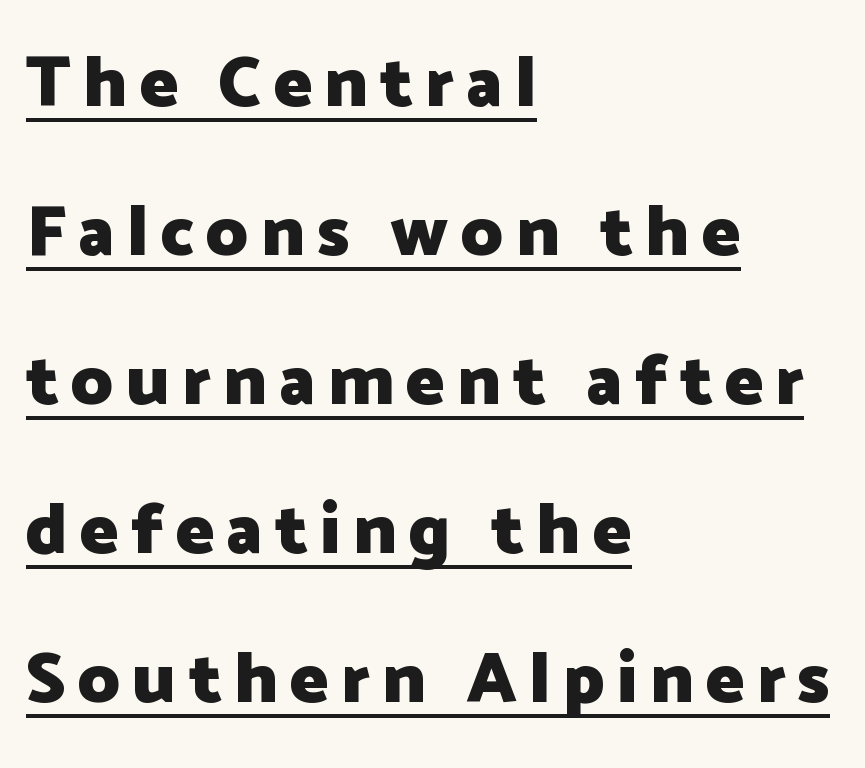
The rendered words wear a rule along their underside. The font's upright variant was chosen for this text. This sample has the flowing, uneven cadence of proportional lettering. Students, observe: this is what heavily led, spacious text looks like.
